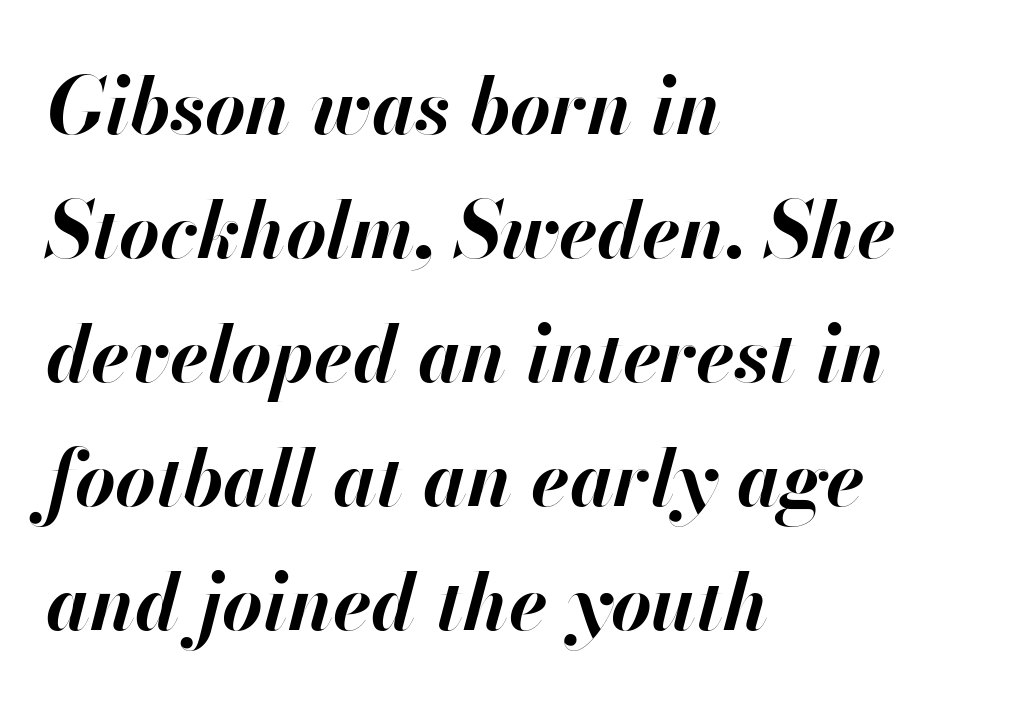
The image shows 78 px bold type, italic (leaning right); set left-aligned, normal line spacing (1.59x), normal letter spacing, not underlined; high stroke contrast and a small x-height.
